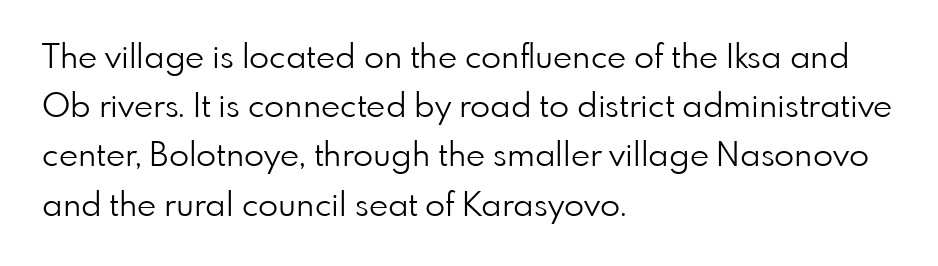
The image shows 33 px light sans-serif type, upright; set left-aligned, normal line spacing (1.49x), normal letter spacing, not underlined; low stroke contrast and a small x-height.
